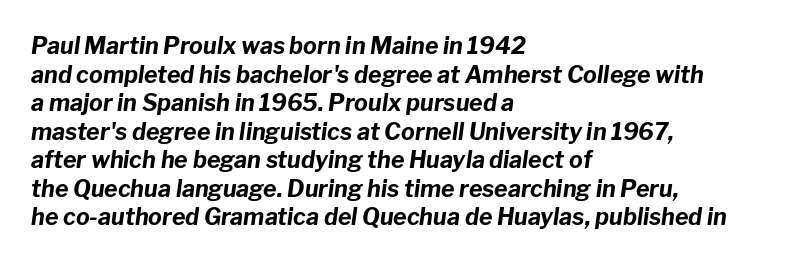
{"italic": "yes", "lean": "right", "slant_degrees": 8, "bold": "yes", "underline": "no", "align": "left", "line_spacing_ratio": 1.24, "letter_spacing": "normal", "letter_spacing_em": 0.0, "glyph_px": 23}
